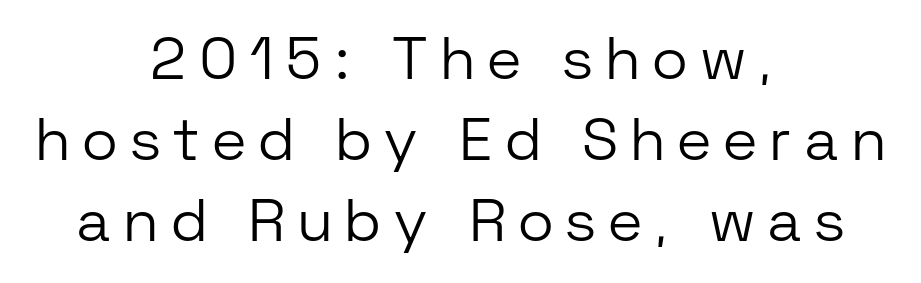
Q: Is the text bold? A: No.
Q: Is the text italic (slanted)? A: No, it is upright.
Q: Is the typeface a serif or a sans-serif typeface? A: Sans-serif.
Q: Is the text underlined? A: No.
Q: How is the paragraph aligned? A: Centered.
Q: Is the spacing between letters normal or unusually wide? A: Unusually wide.
Q: Is the spacing between lines tight, normal or loose? A: Normal.
Q: Width (condensed, normal, or wide)? A: Normal.
Q: Stroke contrast? A: Low.
Q: x-height? A: Medium.
Q: Monospaced? A: No.
